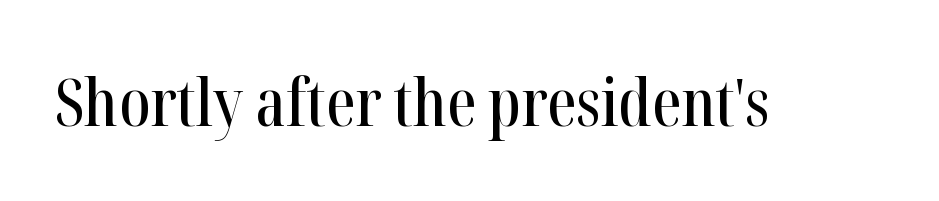
{"serif": "yes", "italic": "no", "width": "condensed", "stroke_contrast": "high", "x_height": "medium", "monospaced": "no", "underline": "no", "letter_spacing": "normal", "letter_spacing_em": 0.0, "glyph_px": 66}
